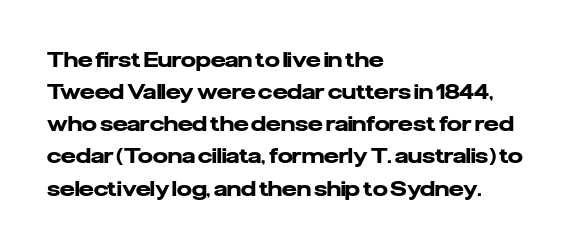
The image shows 21 px bold type, upright; set left-aligned, normal line spacing (1.53x), normal letter spacing, not underlined.
